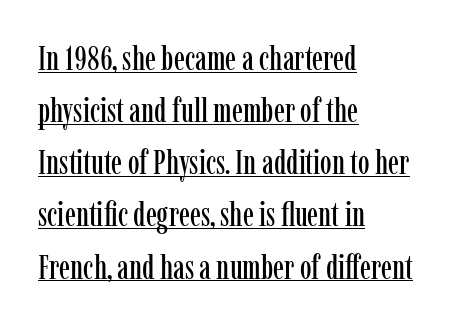
{"serif": "yes", "italic": "no", "width": "condensed", "stroke_contrast": "low", "x_height": "medium", "monospaced": "no", "underline": "yes", "align": "left", "line_spacing": "normal", "line_spacing_ratio": 1.58, "letter_spacing": "normal", "letter_spacing_em": 0.0, "glyph_px": 33}
